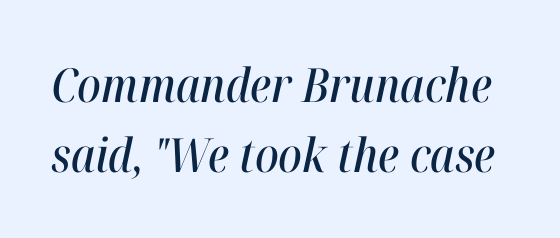
Q: Is the text italic (slanted)? A: Yes, it leans right by about 12 degrees.
Q: Is the text underlined? A: No.
Q: Is the spacing between letters normal or unusually wide? A: Normal.
Q: Is the spacing between lines tight, normal or loose? A: Normal.
Q: Width (condensed, normal, or wide)? A: Condensed.
Q: Stroke contrast? A: High.
Q: x-height? A: Medium.
Q: Monospaced? A: No.
